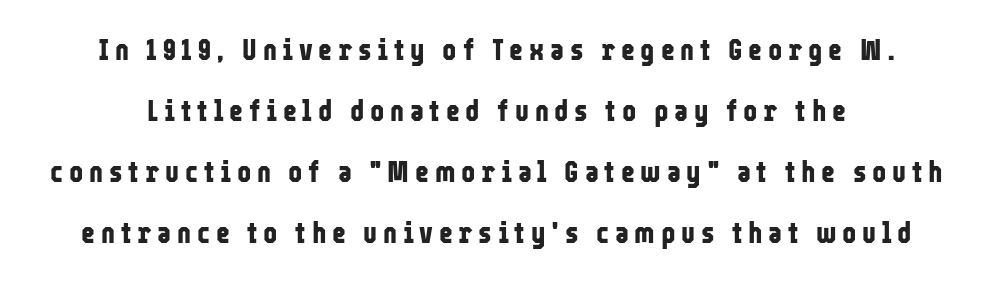
{"serif": "no", "italic": "no", "bold": "yes", "weight": "bold", "width": "condensed", "stroke_contrast": "low", "x_height": "medium", "monospaced": "no", "underline": "no", "line_spacing": "loose", "line_spacing_ratio": 2.03, "glyph_px": 30}
